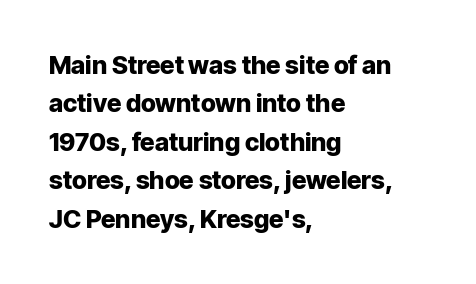
Q: Is the text bold? A: Yes.
Q: Is the text italic (slanted)? A: No, it is upright.
Q: Is the text underlined? A: No.
Q: How is the paragraph aligned? A: Left-aligned.
Q: Is the spacing between letters normal or unusually wide? A: Normal.
Q: Is the spacing between lines tight, normal or loose? A: Normal.
